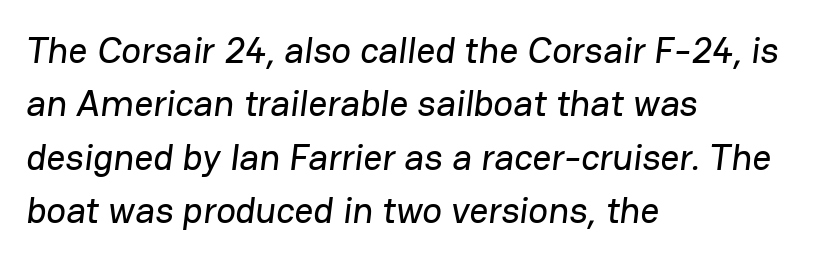
Q: Is the typeface a serif or a sans-serif typeface? A: Sans-serif.
Q: Is the text underlined? A: No.
Q: How is the paragraph aligned? A: Left-aligned.
Q: Is the spacing between letters normal or unusually wide? A: Normal.
Q: Is the spacing between lines tight, normal or loose? A: Normal.
Q: Width (condensed, normal, or wide)? A: Normal.
Q: Stroke contrast? A: Low.
Q: x-height? A: Medium.
Q: Monospaced? A: No.
